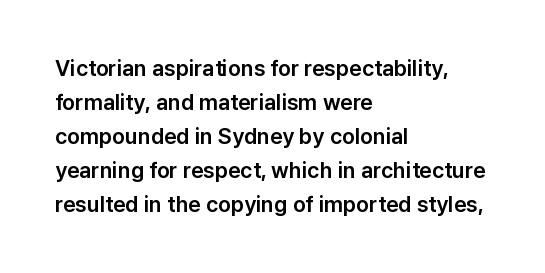
{"italic": "no", "underline": "no", "align": "left", "line_spacing": "normal", "line_spacing_ratio": 1.54, "letter_spacing": "normal", "letter_spacing_em": 0.0, "glyph_px": 22}
